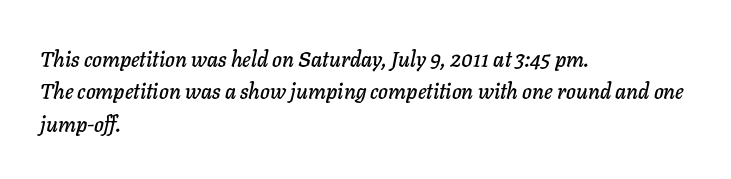
The image shows 21 px text type, italic (leaning right); set left-aligned, normal line spacing (1.54x), normal letter spacing, not underlined.
